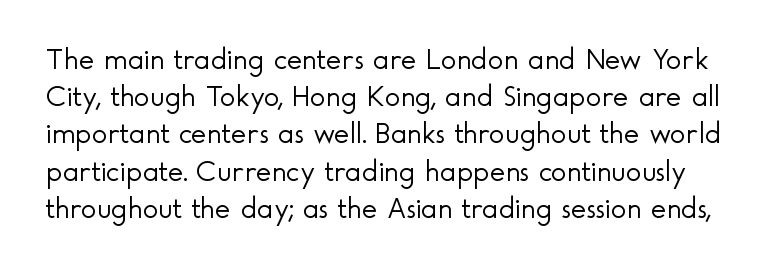
{"serif": "no", "italic": "no", "bold": "no", "weight": "light", "width": "normal", "x_height": "small", "monospaced": "no", "underline": "no", "line_spacing_ratio": 1.24, "letter_spacing": "normal", "letter_spacing_em": 0.0, "glyph_px": 30}
